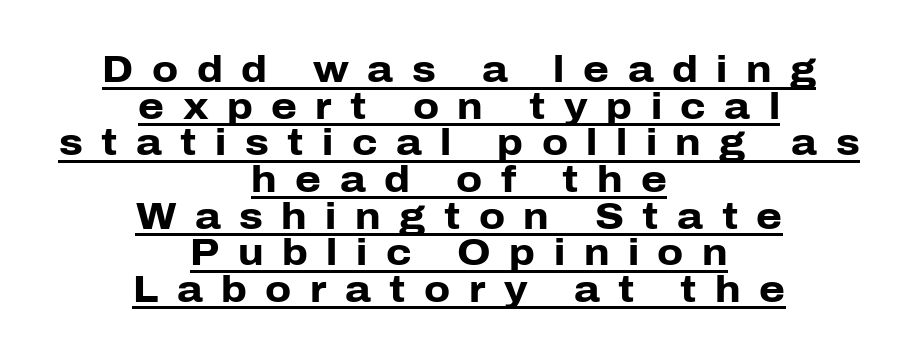
Decoration check: the copy is underlined. Here the glyphs are tracked loosely, breaking word shapes into spaced letters. Spacing verdict: proportional, widths tailored to each character. Does the type have serifs? No, each stem ends abruptly. Regarding leading, the lines here are crowded together.
